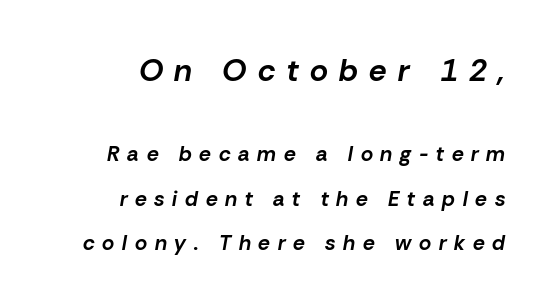
{"italic": "yes", "lean": "right", "slant_degrees": 10, "bold": "yes", "weight": "bold", "width": "normal", "stroke_contrast": "low", "x_height": "medium", "monospaced": "no", "underline": "no", "align": "right", "line_spacing": "loose", "line_spacing_ratio": 2.11, "letter_spacing": "wide", "letter_spacing_em": 0.37, "larger_block": "first", "size_ratio": 1.48, "glyph_px": 31}
